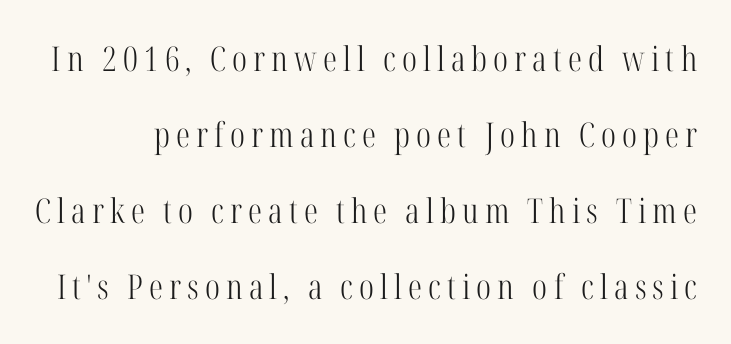
{"serif": "yes", "italic": "no", "bold": "no", "weight": "light", "width": "condensed", "stroke_contrast": "high", "x_height": "medium", "monospaced": "no", "underline": "no", "line_spacing": "loose", "line_spacing_ratio": 2.24, "glyph_px": 34}
